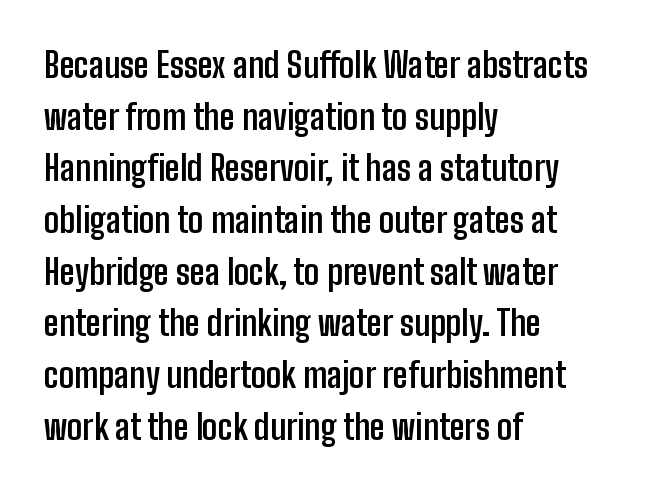
Successive baselines arrive at the customary interval. This is heavy type, rendered in bold. Is there any slant? The stems are plumb. The rendering keeps characters at their native spacing.
